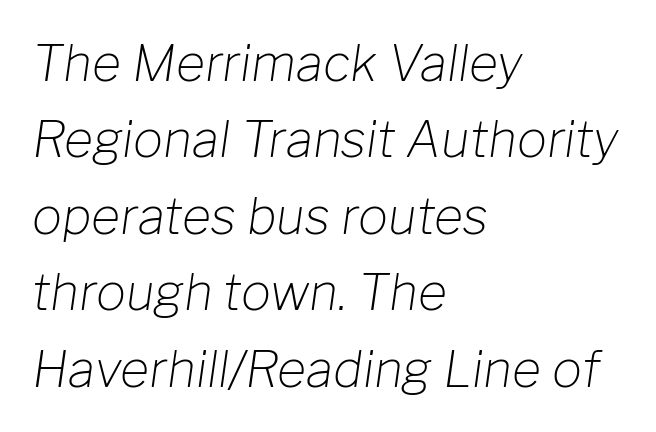
{"italic": "yes", "lean": "right", "slant_degrees": 8, "bold": "no", "weight": "light", "width": "normal", "stroke_contrast": "low", "x_height": "medium", "monospaced": "no", "underline": "no", "align": "left", "line_spacing": "normal", "line_spacing_ratio": 1.53, "letter_spacing": "normal", "letter_spacing_em": 0.0, "glyph_px": 50}
